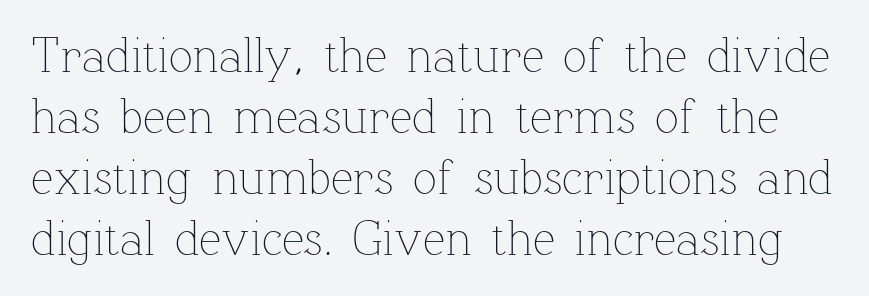
Quick note: underline off. Vertical stems look standard width or narrower in stroke. The lettering holds an erect, upright posture throughout. Look at the tracking — it's just the regular setting, nothing added. Think of a printed novel: that variable character pitch is what you see here.
